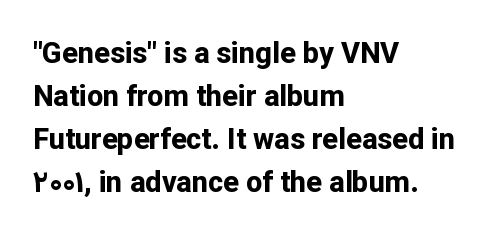
{"serif": "no", "italic": "no", "bold": "yes", "weight": "bold", "width": "normal", "stroke_contrast": "low", "x_height": "medium", "monospaced": "no", "underline": "no", "align": "left", "line_spacing": "normal", "line_spacing_ratio": 1.48, "letter_spacing": "normal", "letter_spacing_em": 0.0, "glyph_px": 29}
